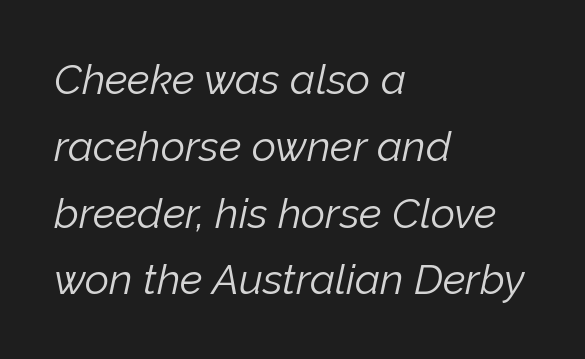
Q: Is the text bold? A: No.
Q: Is the text italic (slanted)? A: Yes, it leans right by about 12 degrees.
Q: Is the text underlined? A: No.
Q: How is the paragraph aligned? A: Left-aligned.
Q: Is the spacing between letters normal or unusually wide? A: Normal.
Q: Is the spacing between lines tight, normal or loose? A: Normal.
Q: Width (condensed, normal, or wide)? A: Normal.
Q: Stroke contrast? A: Low.
Q: x-height? A: Medium.
Q: Monospaced? A: No.
